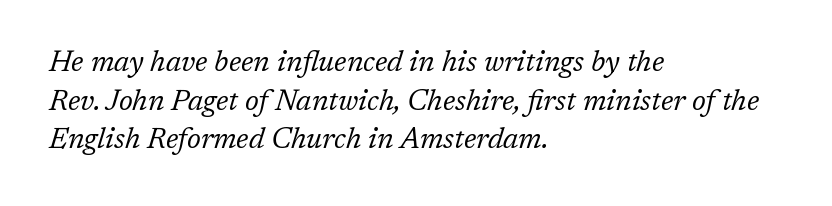
The cut favours lightness, reaching ordinary text weight at its darkest. The typesetter chose a ragged-right arrangement here. A typesetter would call this proportional, since set widths differ per character. Leading matches the norm, producing a regular column.
